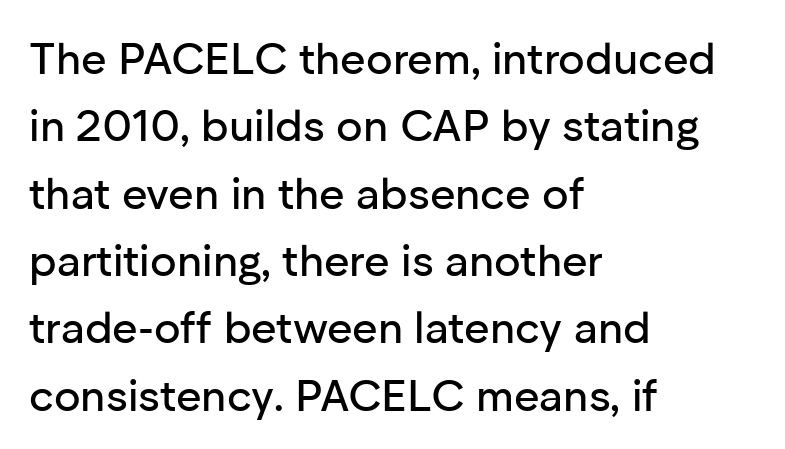
{"serif": "no", "italic": "no", "width": "normal", "stroke_contrast": "low", "x_height": "medium", "monospaced": "no", "underline": "no", "align": "left", "line_spacing": "normal", "line_spacing_ratio": 1.53, "letter_spacing": "normal", "letter_spacing_em": 0.0, "glyph_px": 44}
